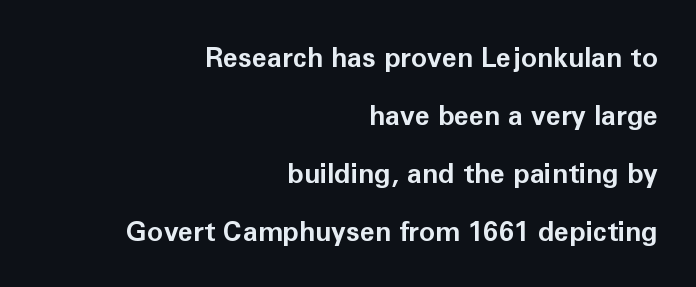
The image shows 27 px bold type, upright; set right-aligned, loose line spacing (2.15x), normal letter spacing, not underlined.
